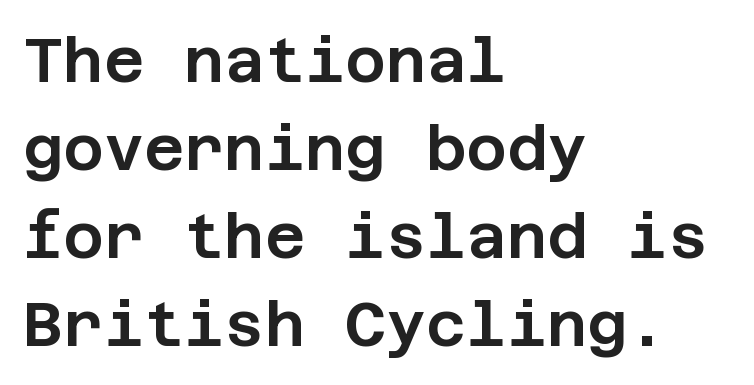
Q: Is the text italic (slanted)? A: No, it is upright.
Q: Is the typeface a serif or a sans-serif typeface? A: Sans-serif.
Q: Is the text underlined? A: No.
Q: How is the paragraph aligned? A: Left-aligned.
Q: Is the spacing between letters normal or unusually wide? A: Normal.
Q: Is the spacing between lines tight, normal or loose? A: Normal.
Q: Width (condensed, normal, or wide)? A: Normal.
Q: Stroke contrast? A: Low.
Q: x-height? A: Large.
